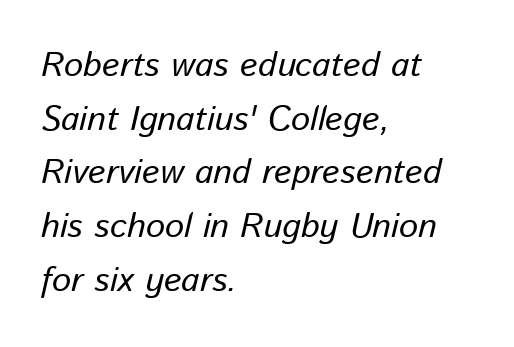
{"italic": "yes", "lean": "right", "slant_degrees": 13, "width": "normal", "stroke_contrast": "low", "x_height": "medium", "monospaced": "no", "underline": "no", "align": "left", "line_spacing": "normal", "line_spacing_ratio": 1.58, "letter_spacing": "normal", "letter_spacing_em": 0.0, "glyph_px": 34}
